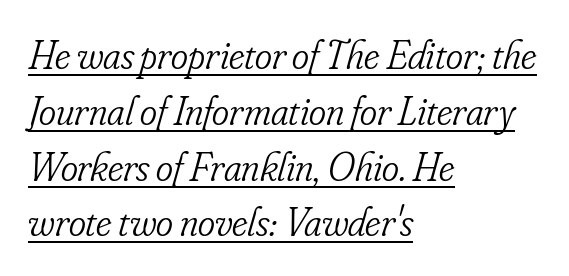
Compared with undecorated copy, this sample adds a rule below the words. Examine the stroke ends and you'll spot serifs. Horizontally, the lines are justified to the leading edge only. The gaps between neighbouring characters are ordinary and unremarkable. The characters are drawn with everyday or finer stroke widths.
